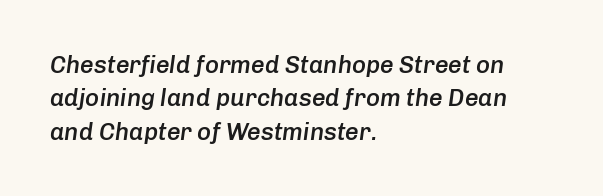
The image shows 24 px text type, italic (leaning right); set left-aligned, normal line spacing (1.39x), normal letter spacing, not underlined.
